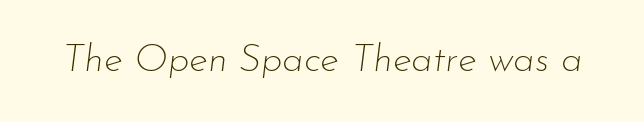
{"italic": "yes", "lean": "right", "slant_degrees": 7, "bold": "no", "weight": "thin", "width": "normal", "stroke_contrast": "low", "x_height": "small", "monospaced": "no", "underline": "no", "letter_spacing": "normal", "letter_spacing_em": 0.0, "glyph_px": 39}
